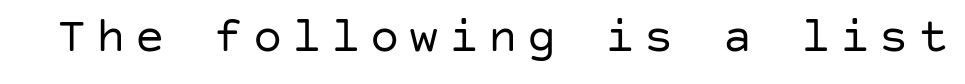
The image shows 49 px regular-weight sans-serif type, upright; set unusually wide letter spacing (+0.2 em), not underlined; low stroke contrast and a large x-height.
